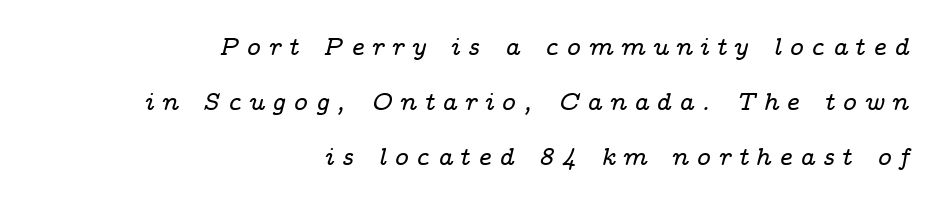
The space directly below the letters is spotless. Does the copy run flush right? Yes — the right margin is perfectly even. If you measured baseline to baseline, you'd find a long distance. Does the lettering tilt? It does — this is italic.
